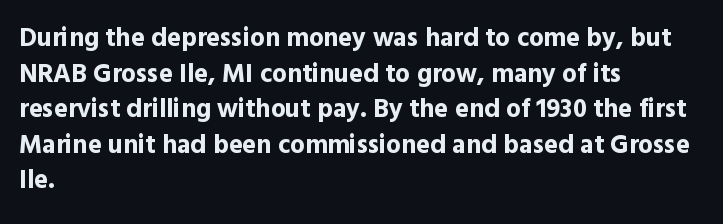
Descenders are the only things crossing below the line. Weight: bold. The tracking reads as untouched default to a designer's eye. A typesetter would mark this as roman, not italic.
